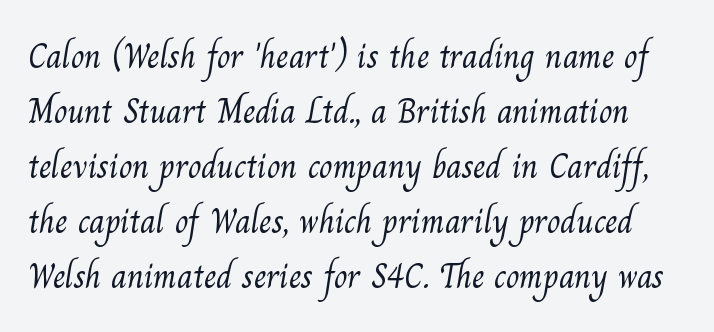
{"serif": "yes", "bold": "no", "weight": "light", "width": "normal", "stroke_contrast": "medium", "x_height": "small", "monospaced": "no", "underline": "no", "line_spacing": "normal", "line_spacing_ratio": 1.57, "letter_spacing": "normal", "letter_spacing_em": 0.0, "glyph_px": 35}
